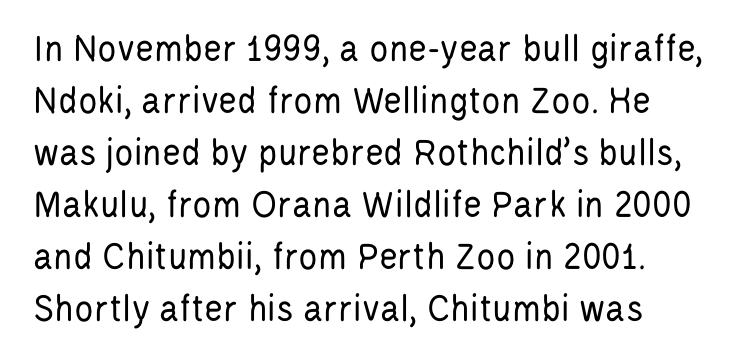
Q: Is the text bold? A: No.
Q: Is the text italic (slanted)? A: No, it is upright.
Q: Is the typeface a serif or a sans-serif typeface? A: Sans-serif.
Q: Is the text underlined? A: No.
Q: How is the paragraph aligned? A: Left-aligned.
Q: Is the spacing between letters normal or unusually wide? A: Normal.
Q: Is the spacing between lines tight, normal or loose? A: Normal.
Q: Width (condensed, normal, or wide)? A: Condensed.
Q: Stroke contrast? A: Low.
Q: x-height? A: Large.
Q: Monospaced? A: No.
